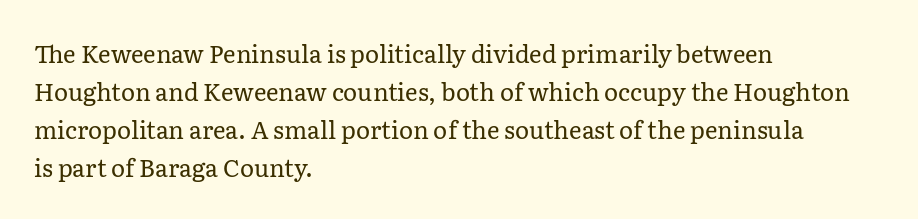
Caption: standard tracking, unaltered. How would I describe the line gaps? Plain and ordinary. Notice how the stems are strictly vertical — no italics here. The typeface has the unassuming heft of standard copy or less. The lines are quadded left.
